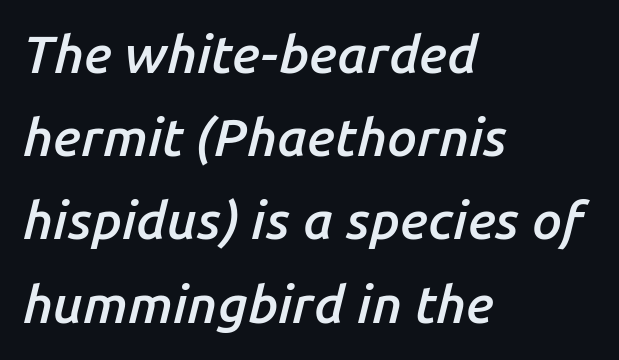
The image shows 53 px semibold type, italic (leaning right); set left-aligned, normal line spacing (1.57x), normal letter spacing, not underlined; low stroke contrast and a medium x-height.
